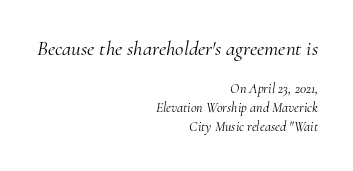
Q: Is the text bold? A: No.
Q: Is the text italic (slanted)? A: Yes, it leans right by about 10 degrees.
Q: Is the text underlined? A: No.
Q: How is the paragraph aligned? A: Right-aligned.
Q: Is the spacing between letters normal or unusually wide? A: Normal.
Q: Is the spacing between lines tight, normal or loose? A: Normal.
Q: Which block of text is set in a larger size, the first (top) or the second (bottom)? A: The first (top) one.
